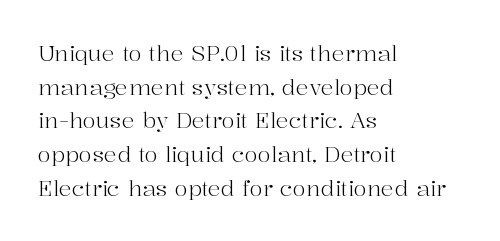
The image shows 22 px text type, upright; set left-aligned, normal line spacing (1.53x), normal letter spacing, not underlined.
